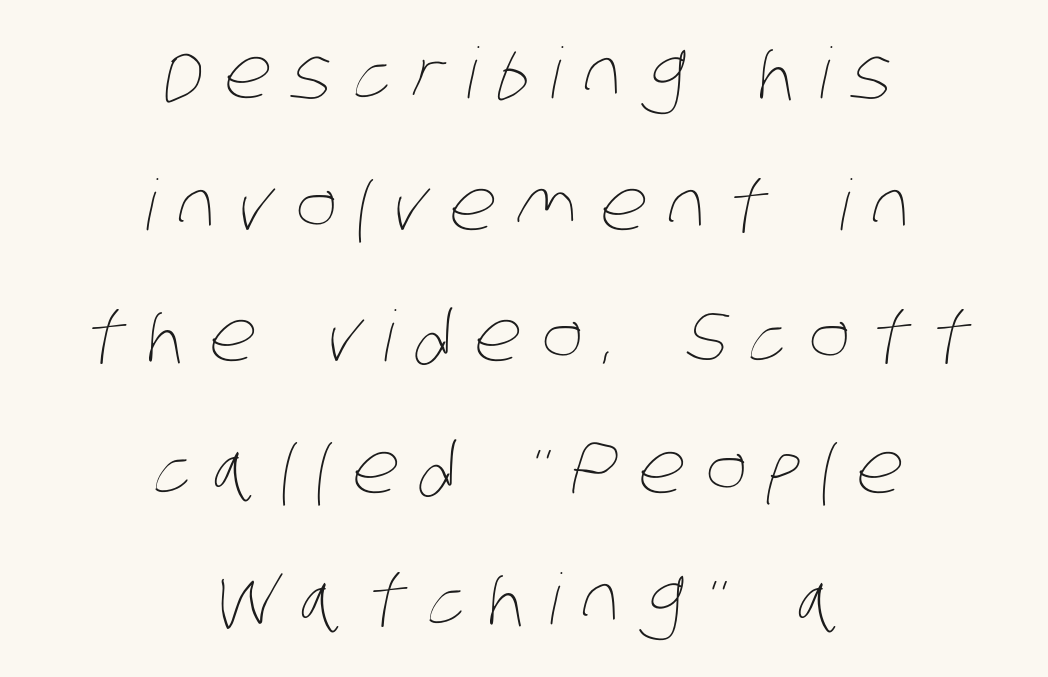
{"bold": "no", "weight": "thin", "width": "condensed", "stroke_contrast": "low", "x_height": "large", "monospaced": "no", "underline": "no", "align": "center", "line_spacing_ratio": 1.88, "letter_spacing": "wide", "letter_spacing_em": 0.31, "glyph_px": 70}
